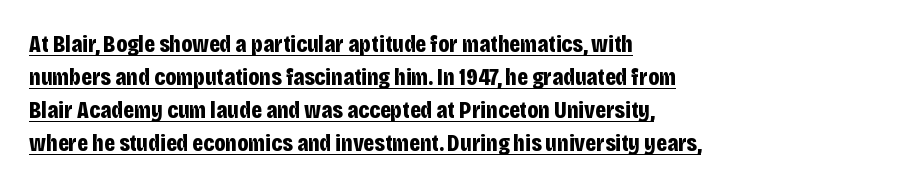
A roman cut, with each character standing at attention. Where is the straight margin? On the left. A baseline rule has been typeset under these characters. The glyphs have the mass of a bold cut. Horizontal bands of white between lines are of average thickness. Tracking value appears to be zero — textbook default spacing.
